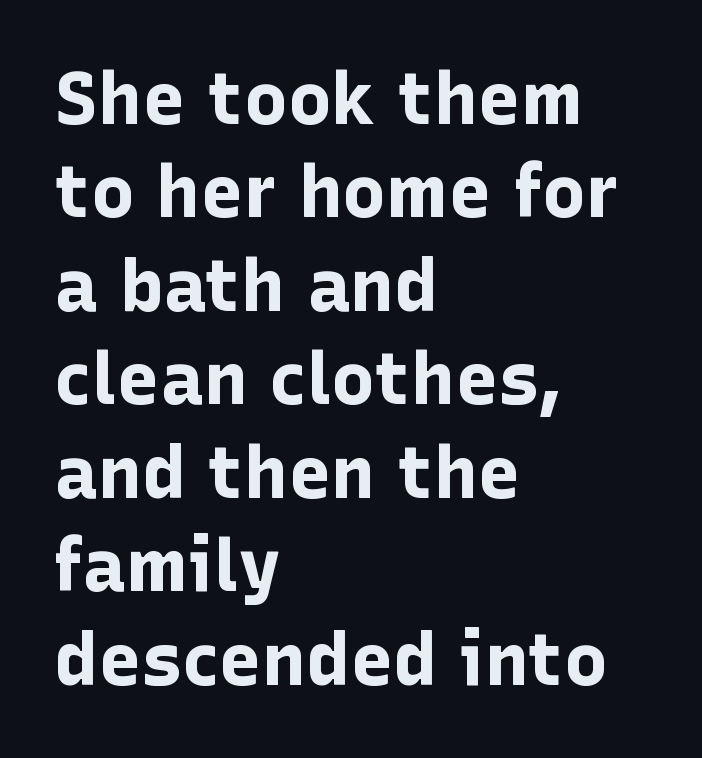
The image shows 73 px bold sans-serif type, upright; set left-aligned, normal line spacing (1.28x), normal letter spacing, not underlined; low stroke contrast and a medium x-height.
